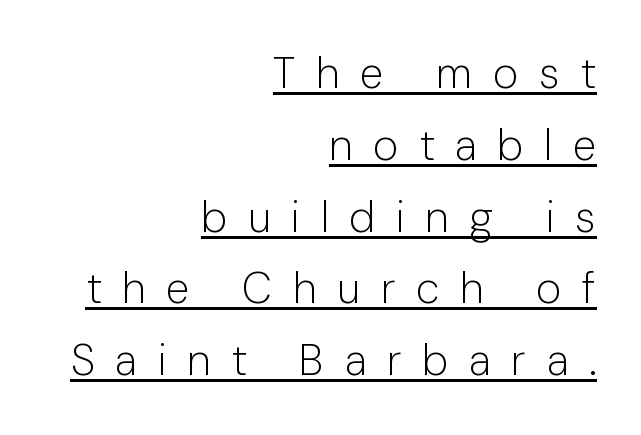
The glyphs are accompanied by a horizontal stroke just below them. Letterform terminals end flat and unadorned throughout the passage. This rendering widens character spacing well past its baseline value. The cut favours lightness, reaching ordinary text weight at its darkest.
